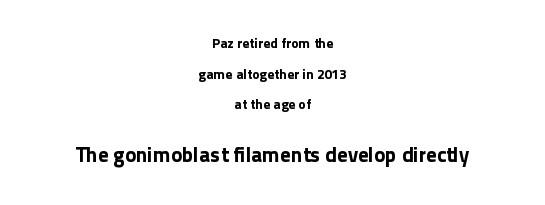
The image shows 21 px text type, upright; set centered, loose line spacing (2.19x), normal letter spacing, not underlined; the second (bottom) block is 1.5x larger.
